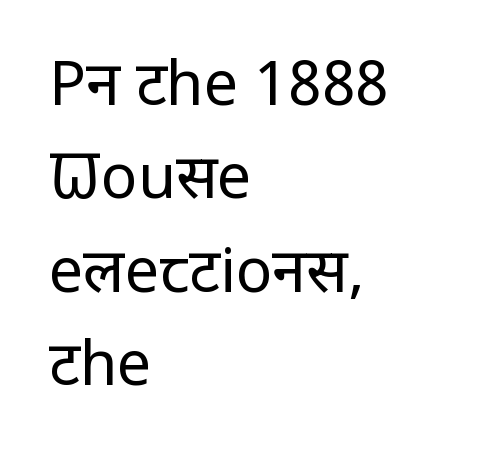
{"serif": "no", "italic": "no", "bold": "no", "weight": "regular", "width": "condensed", "stroke_contrast": "low", "x_height": "large", "monospaced": "no", "underline": "no", "align": "left", "line_spacing": "normal", "line_spacing_ratio": 1.53, "letter_spacing": "normal", "letter_spacing_em": 0.0, "glyph_px": 61}
